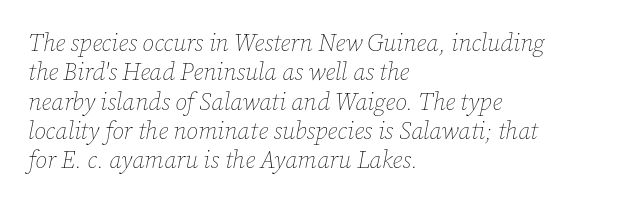
{"italic": "yes", "lean": "right", "slant_degrees": 12, "bold": "no", "underline": "no", "align": "left", "line_spacing_ratio": 1.22, "letter_spacing": "normal", "letter_spacing_em": 0.0, "glyph_px": 24}
